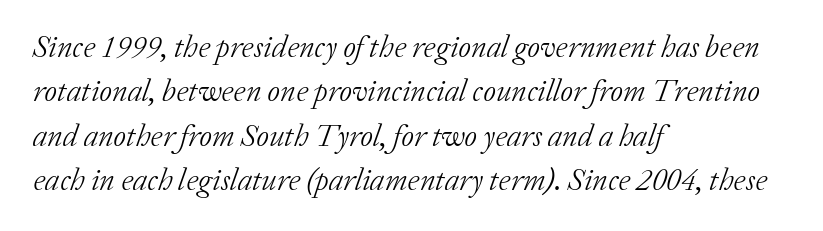
Proportional: the letters do not fall into vertical columns. The setting favours the left margin, as ordinary paragraphs usually do. Unbolded letterforms with no extra heft. Is the type slanted? Yes — the strokes lean at a clear angle. This block has exactly the height ordinary leading produces. Check where the strokes stop: tiny serifs finish them off.
